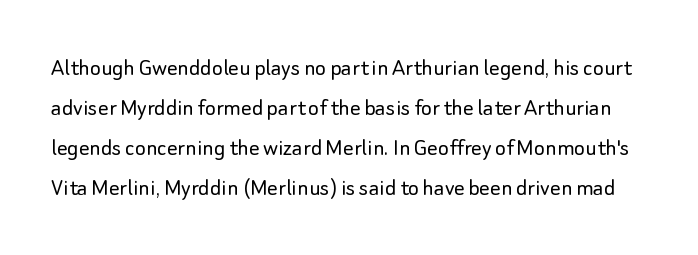
The image shows 26 px text type, upright; set normal line spacing (1.54x), normal letter spacing, not underlined.
